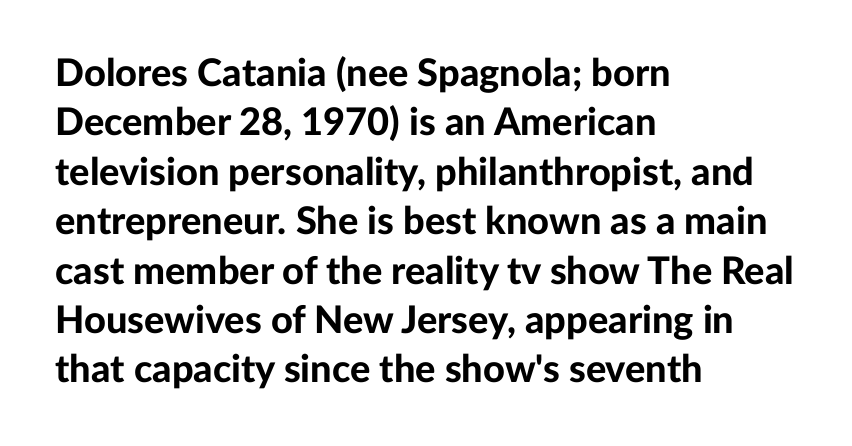
Here the glyphs are tracked normally, forming tight word shapes. What weight is shown? A full bold with thick strokes. Does the leading feel generous? No, just average. The compositor pushed each line to the left boundary.
